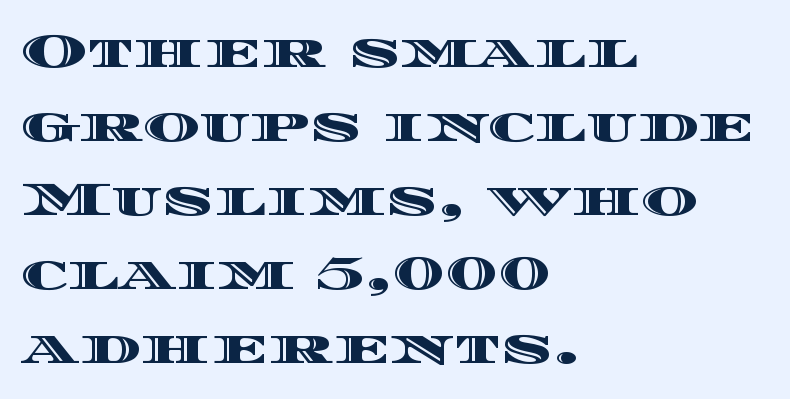
The image shows 48 px wide type, upright; set left-aligned, normal line spacing (1.54x), normal letter spacing, not underlined; a large x-height.
